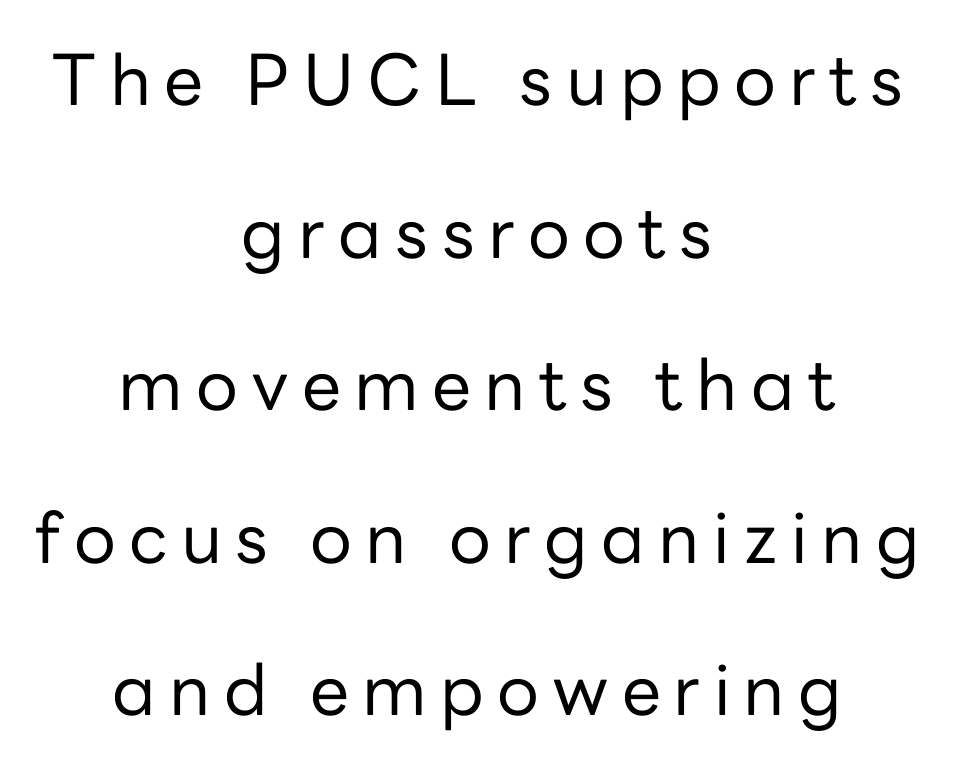
Q: Is the text bold? A: No.
Q: Is the text italic (slanted)? A: No, it is upright.
Q: Is the typeface a serif or a sans-serif typeface? A: Sans-serif.
Q: Is the text underlined? A: No.
Q: How is the paragraph aligned? A: Centered.
Q: Is the spacing between lines tight, normal or loose? A: Loose.
Q: Width (condensed, normal, or wide)? A: Normal.
Q: Stroke contrast? A: Low.
Q: x-height? A: Medium.
Q: Monospaced? A: No.
